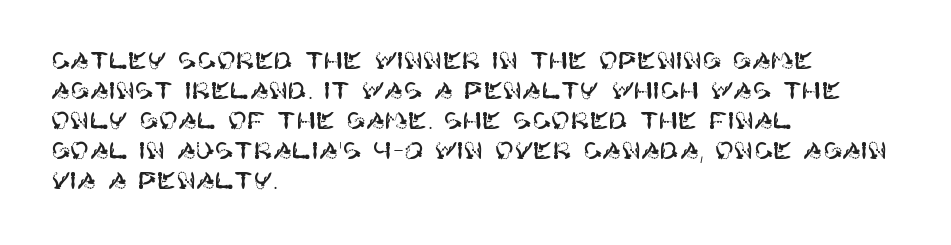
{"italic": "no", "underline": "no", "align": "left", "line_spacing": "normal", "line_spacing_ratio": 1.3, "letter_spacing": "normal", "letter_spacing_em": 0.0, "glyph_px": 23}
